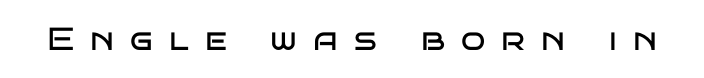
{"serif": "no", "italic": "no", "bold": "no", "weight": "regular", "width": "wide", "stroke_contrast": "low", "x_height": "large", "monospaced": "no", "underline": "no", "letter_spacing": "wide", "letter_spacing_em": 0.5, "glyph_px": 32}
